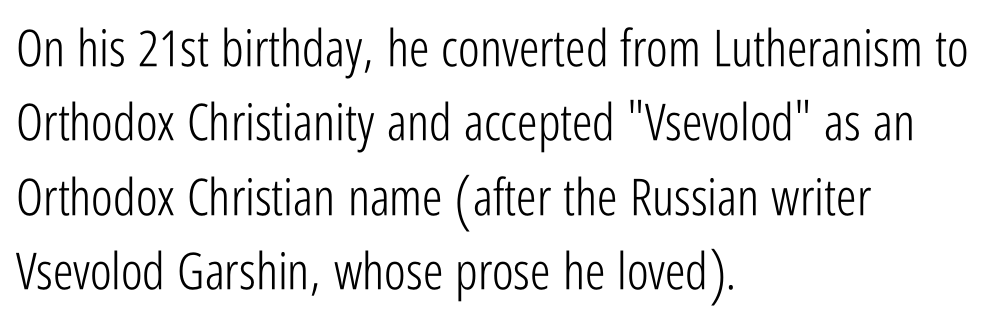
Q: Is the text bold? A: No.
Q: Is the text italic (slanted)? A: No, it is upright.
Q: Is the typeface a serif or a sans-serif typeface? A: Sans-serif.
Q: Is the text underlined? A: No.
Q: How is the paragraph aligned? A: Left-aligned.
Q: Is the spacing between letters normal or unusually wide? A: Normal.
Q: Is the spacing between lines tight, normal or loose? A: Normal.
Q: Width (condensed, normal, or wide)? A: Condensed.
Q: Stroke contrast? A: Low.
Q: x-height? A: Medium.
Q: Monospaced? A: No.
